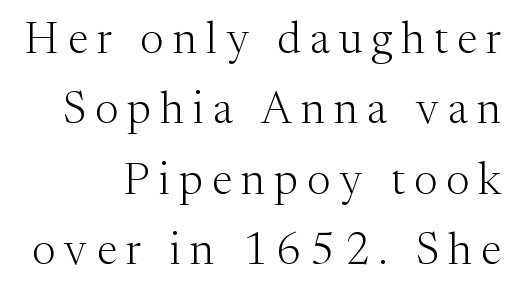
The image shows 44 px light serif type, upright; set right-aligned, normal line spacing (1.6x), unusually wide letter spacing (+0.21 em), not underlined; medium stroke contrast and a medium x-height.
